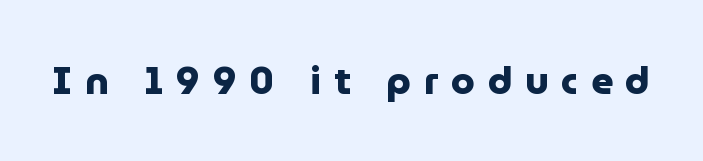
Q: Is the text bold? A: Yes.
Q: Is the text italic (slanted)? A: No, it is upright.
Q: Is the typeface a serif or a sans-serif typeface? A: Sans-serif.
Q: Is the text underlined? A: No.
Q: Is the spacing between letters normal or unusually wide? A: Unusually wide.
Q: Width (condensed, normal, or wide)? A: Normal.
Q: Stroke contrast? A: Low.
Q: x-height? A: Medium.
Q: Monospaced? A: No.
